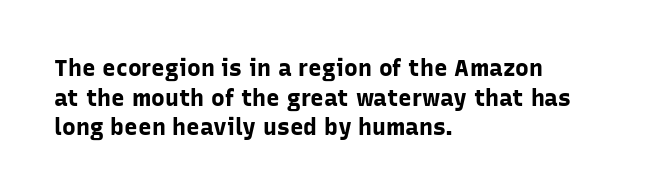
The image shows 23 px bold type, upright; set left-aligned, normal line spacing (1.29x), normal letter spacing, not underlined.
